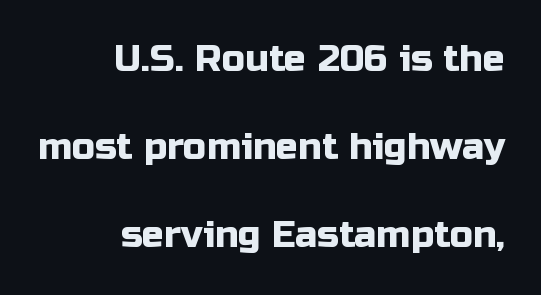
The characters display no serif detailing; their extremities are plain. Compared with typical paragraphs, the rows here are farther apart. The letters stand straight up with perfectly vertical stems. The passage shown is typed in a proportional face where columns would drift. The paragraph shown leans on its right margin. This sample uses plain, unmodified letter spacing.
